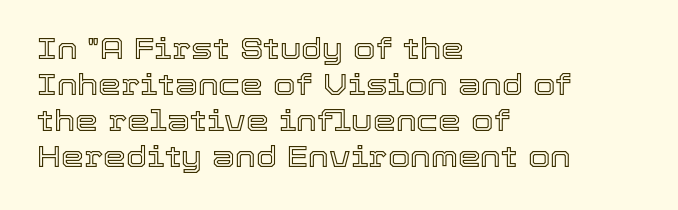
The letters advance in unequal steps, a hallmark of proportional type. Compared with typical body copy, the letter spacing here is the same. The paragraph has a hard left edge and a soft right edge. No word sits above an underline. Every stem runs plumb, perpendicular to the baseline.
